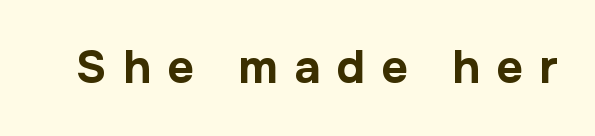
This is sans-serif lettering, the kind often seen on screens and signage. Someone cranked the tracking dial way up on this one. Lines of text with bare space underneath. Does the lettering tilt? It doesn't — this is upright. The rendering uses natural spacing where letterforms have individual widths.
